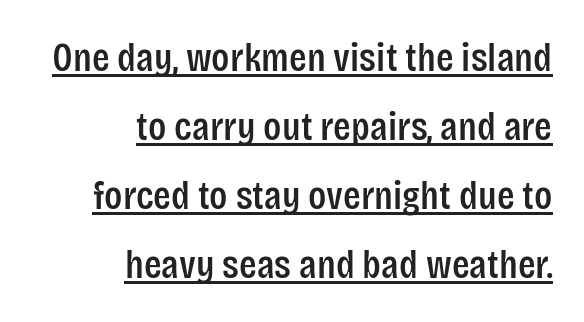
The image shows 41 px condensed sans-serif type, upright; set right-aligned, normal line spacing (1.68x), normal letter spacing, underlined; low stroke contrast and a large x-height.
